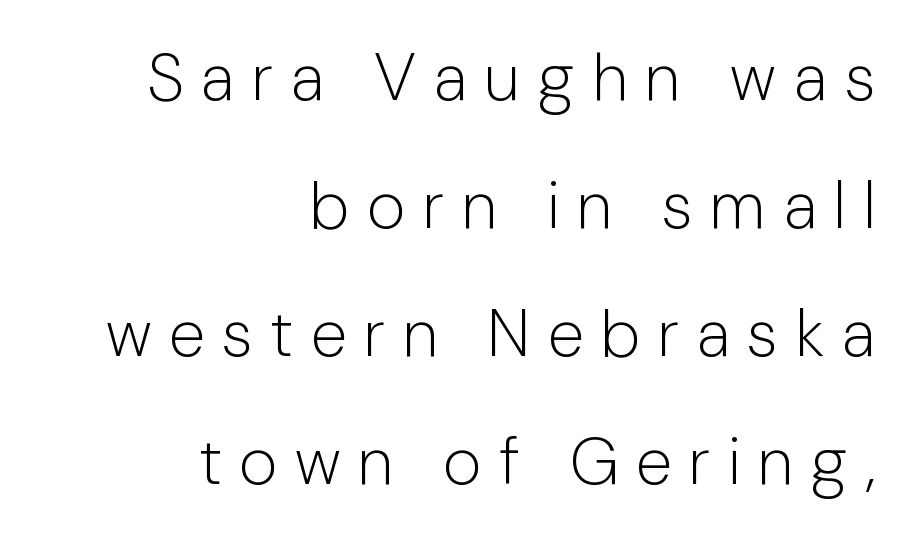
The image shows 66 px light sans-serif type, upright; set right-aligned, loose line spacing (1.94x), unusually wide letter spacing (+0.27 em), not underlined; low stroke contrast and a medium x-height.
